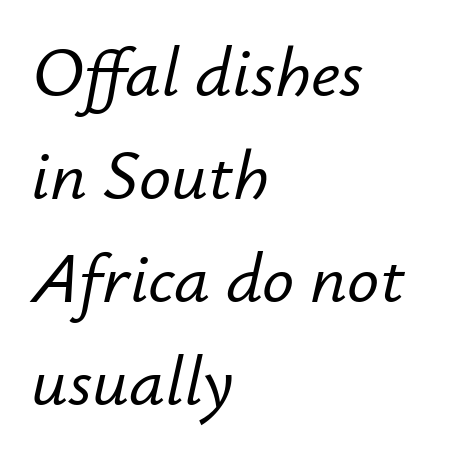
{"italic": "yes", "lean": "right", "slant_degrees": 12, "width": "normal", "stroke_contrast": "low", "x_height": "small", "monospaced": "no", "underline": "no", "align": "left", "line_spacing": "normal", "line_spacing_ratio": 1.45, "letter_spacing": "normal", "letter_spacing_em": 0.0, "glyph_px": 71}
